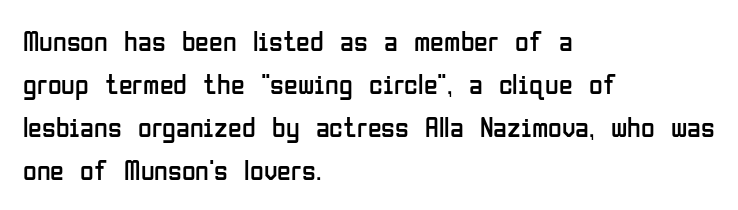
These glyphs show unthickened strokes, regular width or finer. This sample uses an upright cut, with every glyph sitting square on the baseline. Here the designer chose a conventional face with non-uniform glyph widths. Plain, unruled lines of type. The type family on display is of the sans-serif kind.
